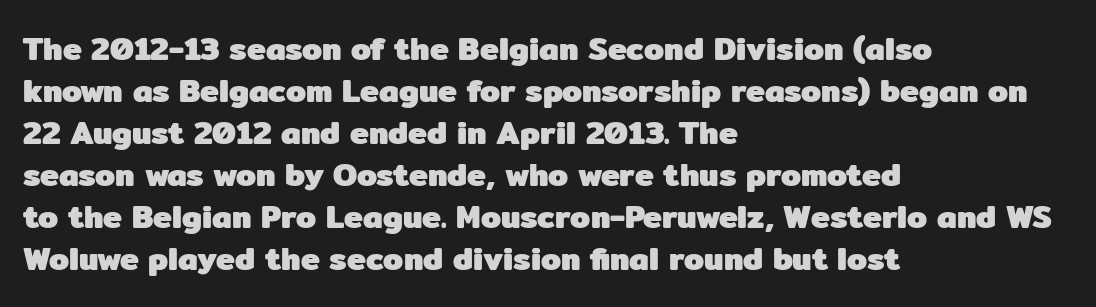
What stands out about the letter spacing? Nothing — it is the standard amount. The letters are bold, with thick, heavy strokes. Plain, unruled lines of type. Unlike a traditional serif, this face leaves its strokes unadorned.
